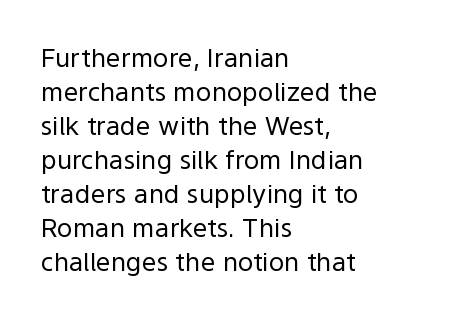
The image shows 26 px text type, upright; set left-aligned, normal line spacing (1.31x), normal letter spacing, not underlined.
